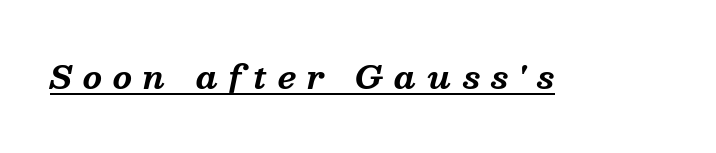
{"serif": "yes", "italic": "yes", "lean": "right", "slant_degrees": 13, "bold": "yes", "weight": "bold", "width": "normal", "stroke_contrast": "medium", "x_height": "medium", "monospaced": "no", "underline": "yes", "letter_spacing": "wide", "letter_spacing_em": 0.35, "glyph_px": 31}
